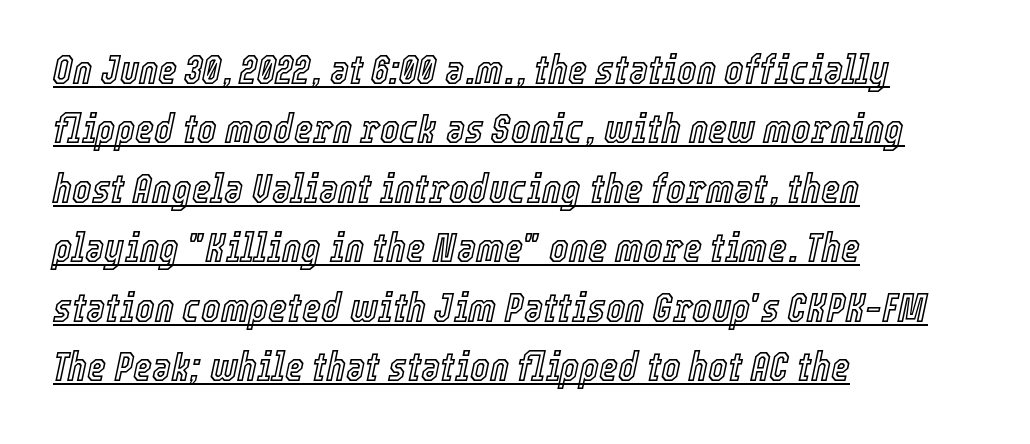
These lines are rendered in a variable-pitch font. Every character sits at an angle, as italics do. Somebody hit Ctrl+U on this one — the words are underlined. Normally led — the rows are evenly, conventionally spaced. The lines in this sample share a left origin and differ only in where they stop. Nothing unusual about the tracking: characters are spaced as the font intends.
